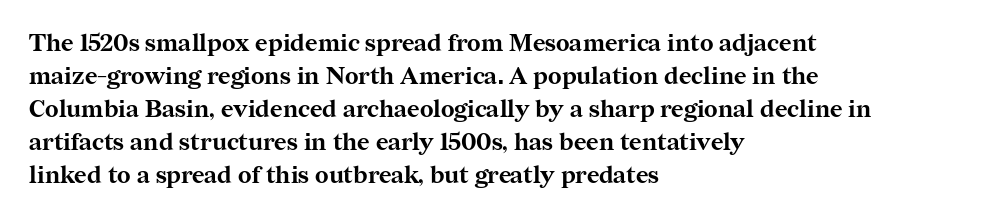
Q: Is the text bold? A: Yes.
Q: Is the text italic (slanted)? A: No, it is upright.
Q: Is the text underlined? A: No.
Q: How is the paragraph aligned? A: Left-aligned.
Q: Is the spacing between letters normal or unusually wide? A: Normal.
Q: Is the spacing between lines tight, normal or loose? A: Normal.
